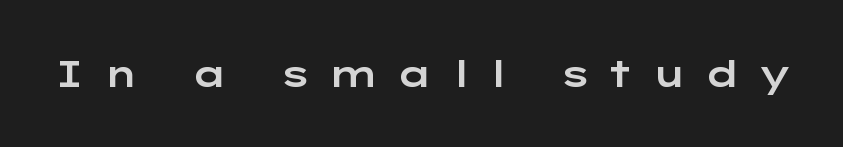
Q: Is the text italic (slanted)? A: No, it is upright.
Q: Is the typeface a serif or a sans-serif typeface? A: Sans-serif.
Q: Is the text underlined? A: No.
Q: Is the spacing between letters normal or unusually wide? A: Unusually wide.
Q: Width (condensed, normal, or wide)? A: Wide.
Q: Stroke contrast? A: Low.
Q: x-height? A: Medium.
Q: Monospaced? A: No.
